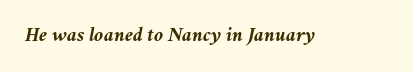
Pretty heavy lettering here — definitely bold. Each word holds together tightly as a unit, with standard inter-letter gaps. Emphasis-style slanted type is in use. Only glyphs here, with clear space below each row.
